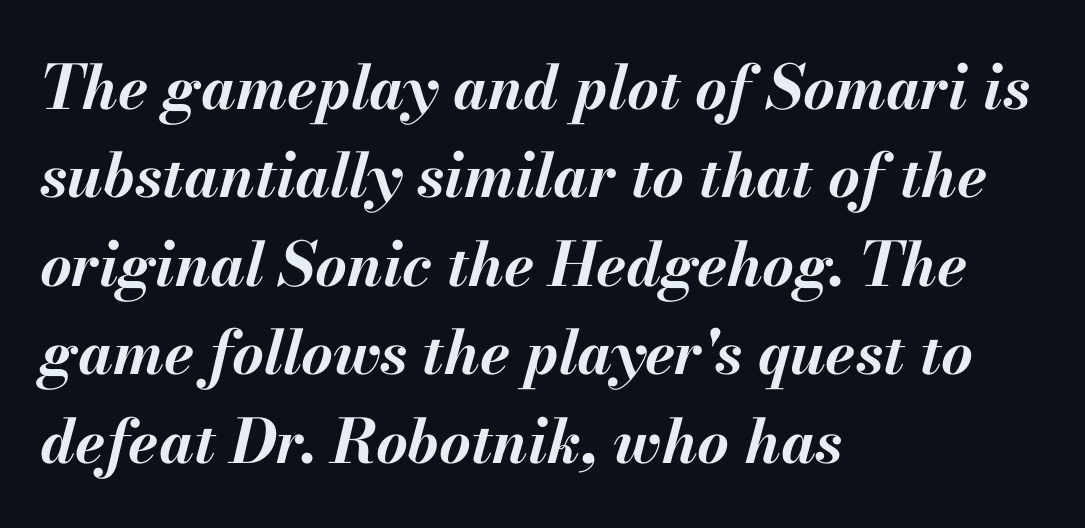
The image shows 61 px bold type, italic (leaning right); set left-aligned, normal line spacing (1.45x), normal letter spacing, not underlined; medium stroke contrast and a small x-height.
